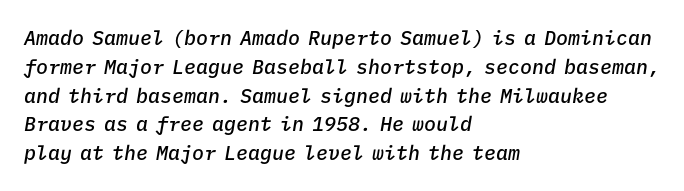
Q: Is the text bold? A: Semi-bold.
Q: Is the text italic (slanted)? A: Yes, it leans right by about 9 degrees.
Q: Is the text underlined? A: No.
Q: How is the paragraph aligned? A: Left-aligned.
Q: Is the spacing between letters normal or unusually wide? A: Normal.
Q: Is the spacing between lines tight, normal or loose? A: Normal.
